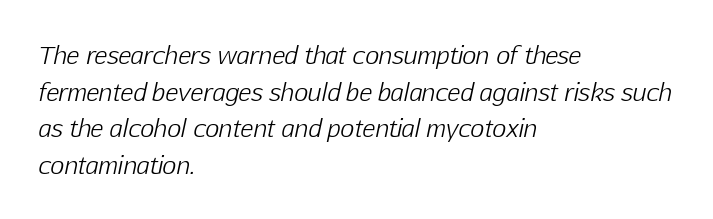
Q: Is the text bold? A: No.
Q: Is the text italic (slanted)? A: Yes, it leans right by about 12 degrees.
Q: Is the text underlined? A: No.
Q: How is the paragraph aligned? A: Left-aligned.
Q: Is the spacing between letters normal or unusually wide? A: Normal.
Q: Is the spacing between lines tight, normal or loose? A: Normal.
